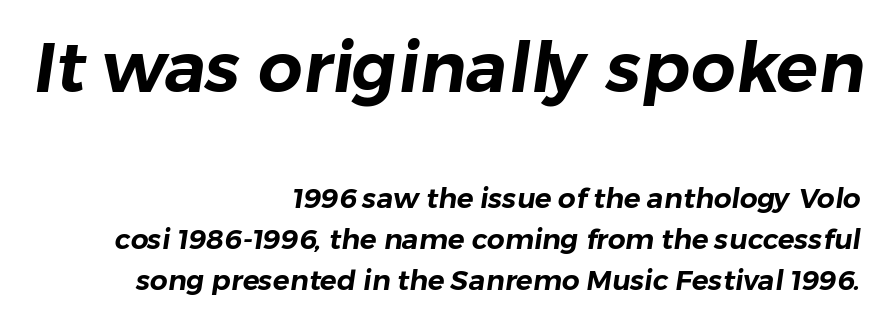
Each letter keeps its own natural width here, so spacing adapts to shape. Regarding serifs, this sample does without them. In CSS terms this would be text-align: right. The rendering uses a moderate line-height, typical for paragraphs.
